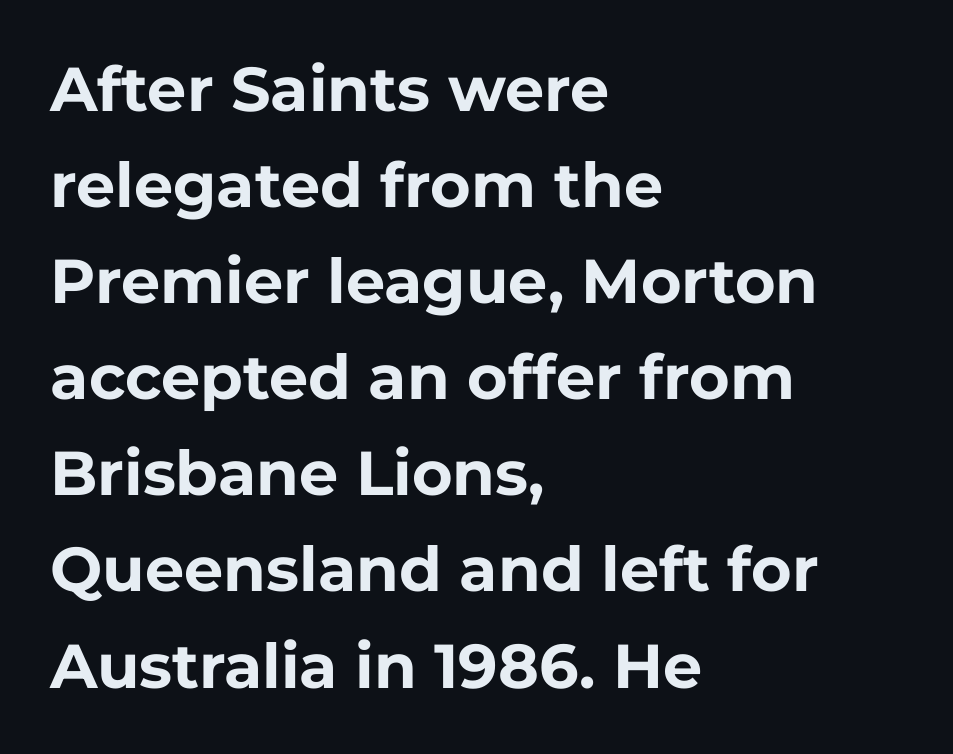
The image shows 62 px bold sans-serif type, upright; set left-aligned, normal line spacing (1.55x), normal letter spacing, not underlined; low stroke contrast and a medium x-height.
